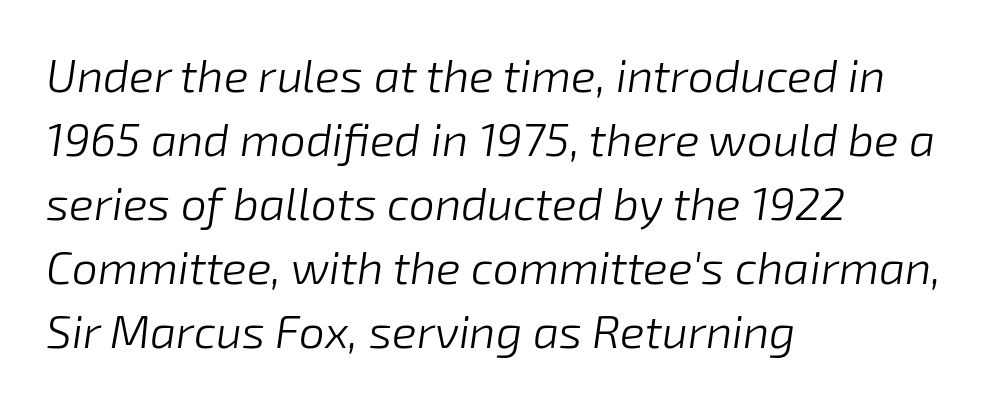
Q: Is the text bold? A: No.
Q: Is the text italic (slanted)? A: Yes, it leans right by about 8 degrees.
Q: Is the text underlined? A: No.
Q: How is the paragraph aligned? A: Left-aligned.
Q: Is the spacing between letters normal or unusually wide? A: Normal.
Q: Is the spacing between lines tight, normal or loose? A: Normal.
Q: Width (condensed, normal, or wide)? A: Normal.
Q: Stroke contrast? A: Low.
Q: x-height? A: Medium.
Q: Monospaced? A: No.
